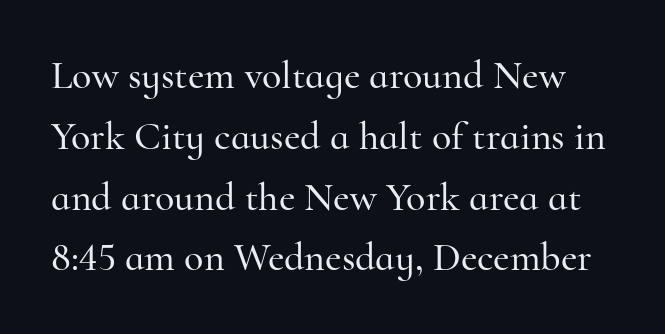
Q: Is the text italic (slanted)? A: No, it is upright.
Q: Is the typeface a serif or a sans-serif typeface? A: Serif.
Q: Is the text underlined? A: No.
Q: Is the spacing between letters normal or unusually wide? A: Normal.
Q: Is the spacing between lines tight, normal or loose? A: Normal.
Q: Width (condensed, normal, or wide)? A: Normal.
Q: Stroke contrast? A: High.
Q: x-height? A: Small.
Q: Monospaced? A: No.
